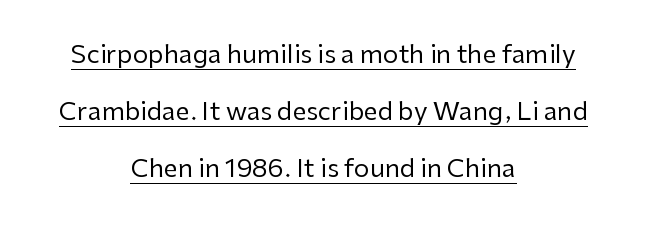
The weight tops out at a normal text grade. Compared with a flush-left layout, this one balances lines on the center instead. Like a heading marked for emphasis, these lines bear an underscore. The gaps between neighbouring characters are ordinary and unremarkable. This sample trades compactness for vertical openness between lines.
